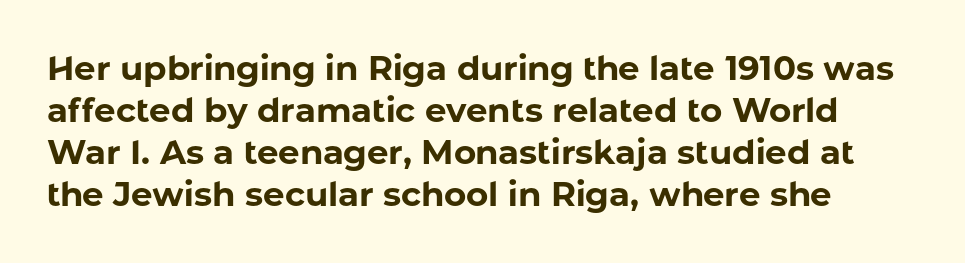
The image shows 34 px bold sans-serif type, upright; set line spacing 1.24x, normal letter spacing, not underlined; low stroke contrast and a medium x-height.
